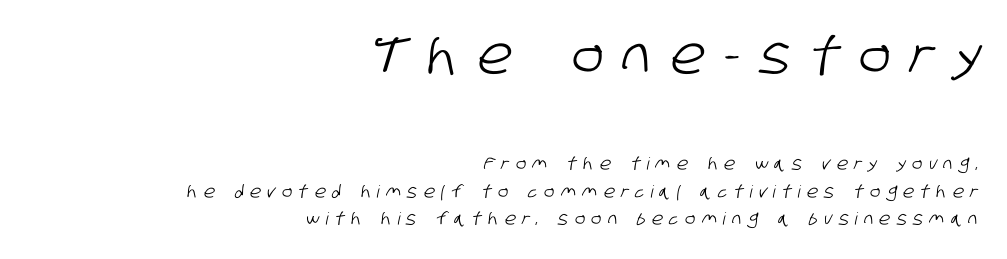
A typesetter would call this leading conventional body-copy spacing. Unlike a traditional serif, this face leaves its strokes unadorned. Note: larger setting up top, smaller setting below. The gaps between neighbouring characters are conspicuously large.
